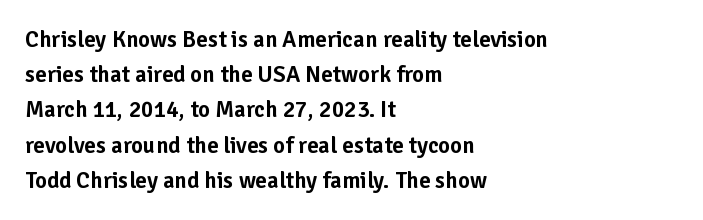
Q: Is the text italic (slanted)? A: No, it is upright.
Q: Is the text underlined? A: No.
Q: How is the paragraph aligned? A: Left-aligned.
Q: Is the spacing between letters normal or unusually wide? A: Normal.
Q: Is the spacing between lines tight, normal or loose? A: Normal.
